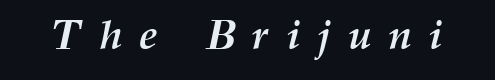
{"italic": "yes", "lean": "right", "slant_degrees": 12, "bold": "yes", "weight": "semibold", "width": "normal", "stroke_contrast": "medium", "x_height": "medium", "monospaced": "no", "underline": "no", "letter_spacing": "wide", "letter_spacing_em": 0.4, "glyph_px": 42}
